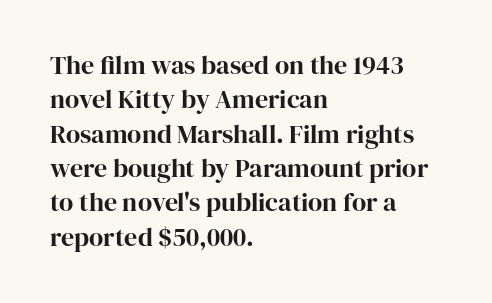
The image shows 26 px text type, upright; set left-aligned, normal line spacing (1.32x), normal letter spacing, not underlined.
